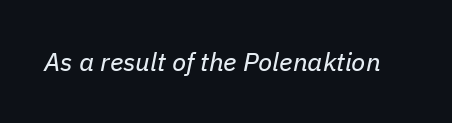
The image shows 26 px text type, italic (leaning right); set normal letter spacing, not underlined.
